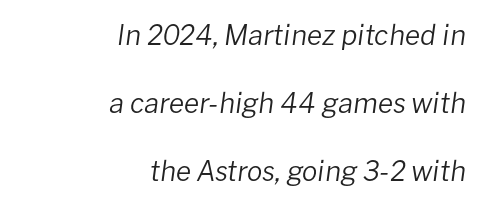
{"italic": "yes", "lean": "right", "slant_degrees": 8, "bold": "no", "weight": "regular", "width": "normal", "stroke_contrast": "low", "x_height": "medium", "monospaced": "no", "underline": "no", "align": "right", "line_spacing": "loose", "line_spacing_ratio": 2.43, "letter_spacing": "normal", "letter_spacing_em": 0.0, "glyph_px": 28}
